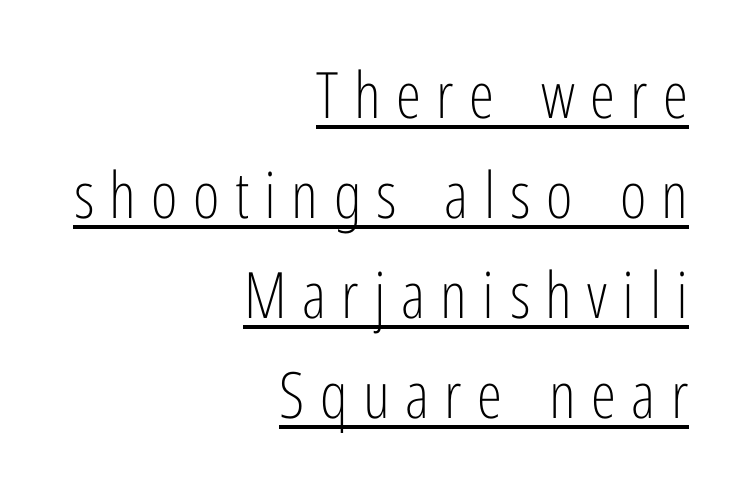
Q: Is the text bold? A: No.
Q: Is the text italic (slanted)? A: No, it is upright.
Q: Is the typeface a serif or a sans-serif typeface? A: Sans-serif.
Q: Is the text underlined? A: Yes.
Q: How is the paragraph aligned? A: Right-aligned.
Q: Is the spacing between letters normal or unusually wide? A: Unusually wide.
Q: Is the spacing between lines tight, normal or loose? A: Normal.
Q: Width (condensed, normal, or wide)? A: Condensed.
Q: Stroke contrast? A: Low.
Q: x-height? A: Medium.
Q: Monospaced? A: No.
